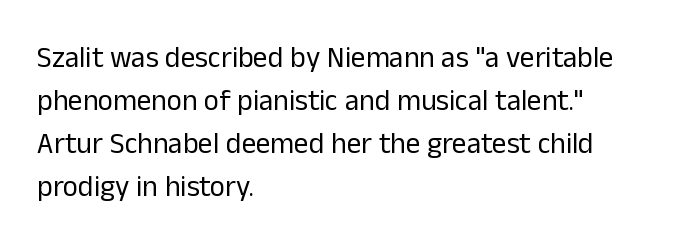
The image shows 29 px regular-weight sans-serif type, upright; set left-aligned, normal line spacing (1.48x), normal letter spacing, not underlined; low stroke contrast and a medium x-height.
